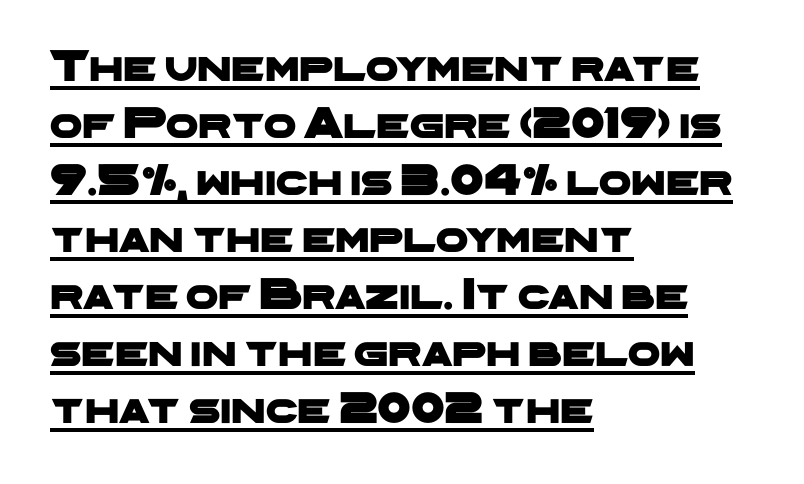
{"serif": "no", "width": "wide", "stroke_contrast": "low", "x_height": "medium", "monospaced": "no", "underline": "yes", "align": "left", "line_spacing_ratio": 1.24, "letter_spacing": "normal", "letter_spacing_em": 0.0, "glyph_px": 46}
